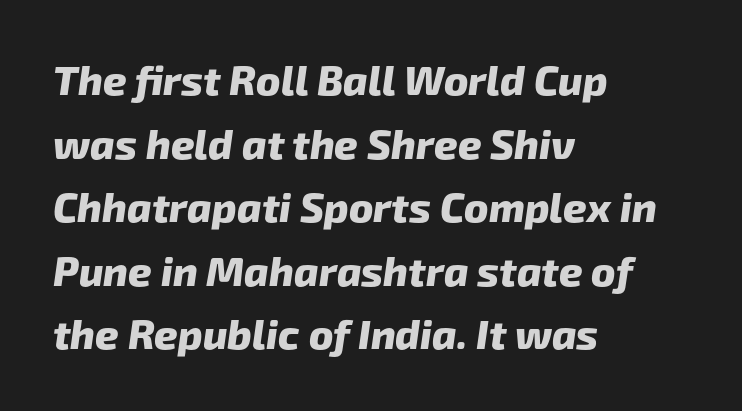
The line-height multiplier appears to be the usual default. Pretty heavy lettering here — definitely bold. A typesetter would label this face a sans. Casual observation: everything's shoved over to the left. The gap between lines stays unmarked.
